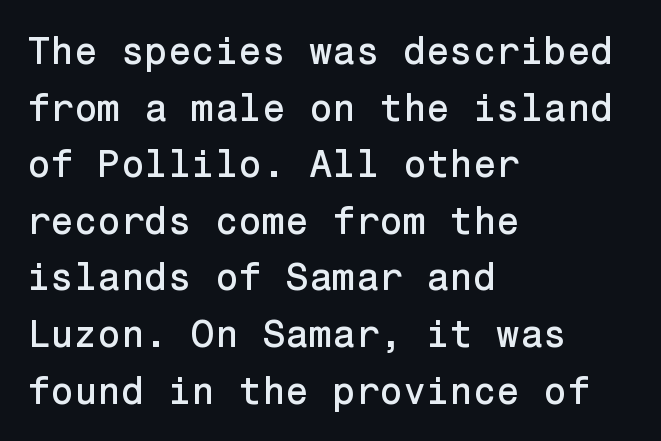
Q: Is the text italic (slanted)? A: No, it is upright.
Q: Is the typeface a serif or a sans-serif typeface? A: Sans-serif.
Q: Is the text underlined? A: No.
Q: How is the paragraph aligned? A: Left-aligned.
Q: Is the spacing between letters normal or unusually wide? A: Normal.
Q: Is the spacing between lines tight, normal or loose? A: Normal.
Q: Width (condensed, normal, or wide)? A: Normal.
Q: Stroke contrast? A: Low.
Q: x-height? A: Medium.
